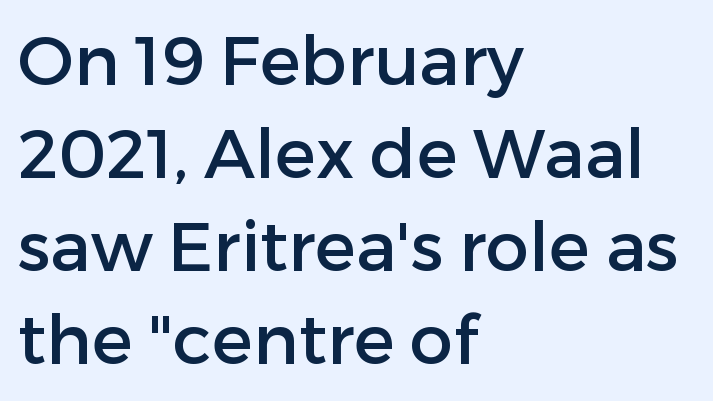
The image shows 69 px sans-serif type, upright; set left-aligned, normal line spacing (1.35x), normal letter spacing, not underlined; low stroke contrast and a medium x-height.
